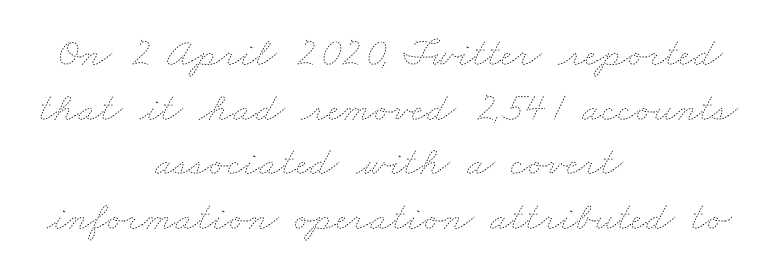
Q: Is the text bold? A: No.
Q: Is the text underlined? A: No.
Q: How is the paragraph aligned? A: Centered.
Q: Is the spacing between letters normal or unusually wide? A: Normal.
Q: Is the spacing between lines tight, normal or loose? A: Normal.
Q: Width (condensed, normal, or wide)? A: Wide.
Q: Stroke contrast? A: Low.
Q: x-height? A: Small.
Q: Monospaced? A: No.
